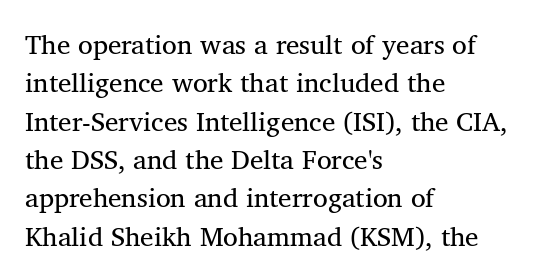
Every row of glyphs begins at an identical x-position on the left. A roman cut, with each character standing at attention. Does the leading feel generous? No, just average. The tracking reads as untouched default to a designer's eye.
